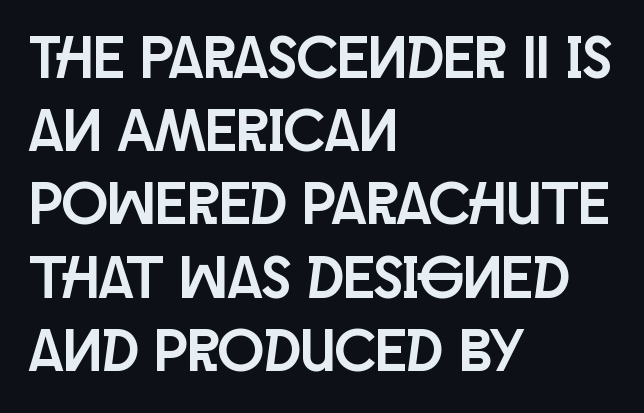
{"serif": "no", "italic": "no", "width": "condensed", "stroke_contrast": "low", "x_height": "large", "monospaced": "no", "underline": "no", "align": "left", "line_spacing_ratio": 1.2, "letter_spacing": "normal", "letter_spacing_em": 0.0, "glyph_px": 61}
